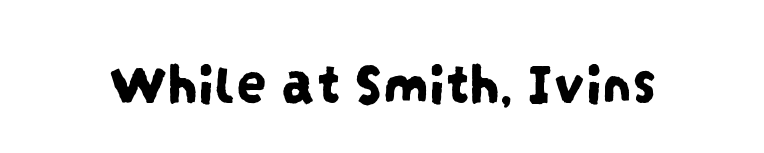
Letters rest on an invisible, unmarked baseline. Note the varied advance widths — an 'i' is clearly narrower than an 'm'. No extra tracking has been applied to these lines. The typeface chosen for these lines omits serifs.
